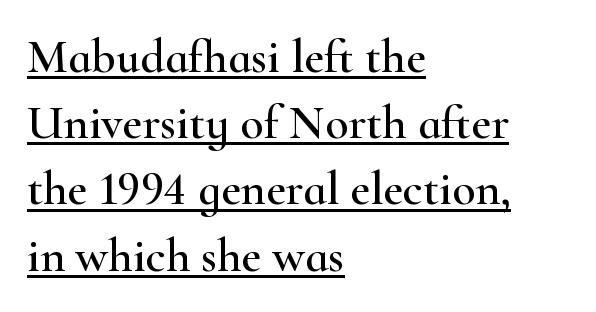
The image shows 48 px wide serif type, upright; set left-aligned, normal line spacing (1.38x), normal letter spacing, underlined; high stroke contrast and a small x-height.
